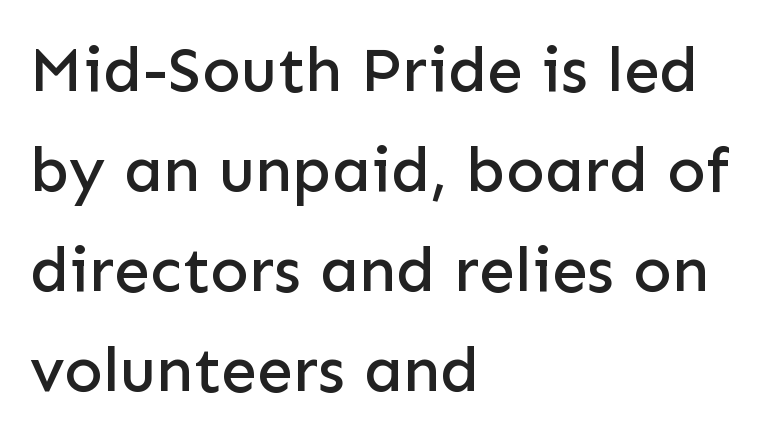
This rendering features lettering with no underline. The designer went with a sans here, leaving each stem footless. Italic? Not at all — the glyphs are vertical. Left-aligned paragraph, ragged on the right. The rendering uses natural spacing where letterforms have individual widths. The designer left line spacing at the default.
